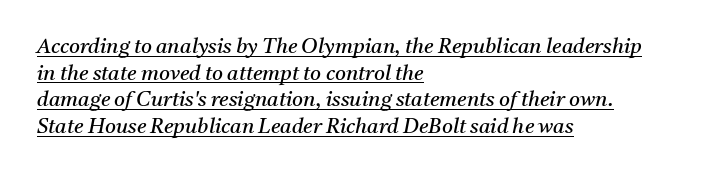
Q: Is the text bold? A: No.
Q: Is the text italic (slanted)? A: Yes, it leans right by about 11 degrees.
Q: Is the text underlined? A: Yes.
Q: How is the paragraph aligned? A: Left-aligned.
Q: Is the spacing between letters normal or unusually wide? A: Normal.
Q: Is the spacing between lines tight, normal or loose? A: Normal.
